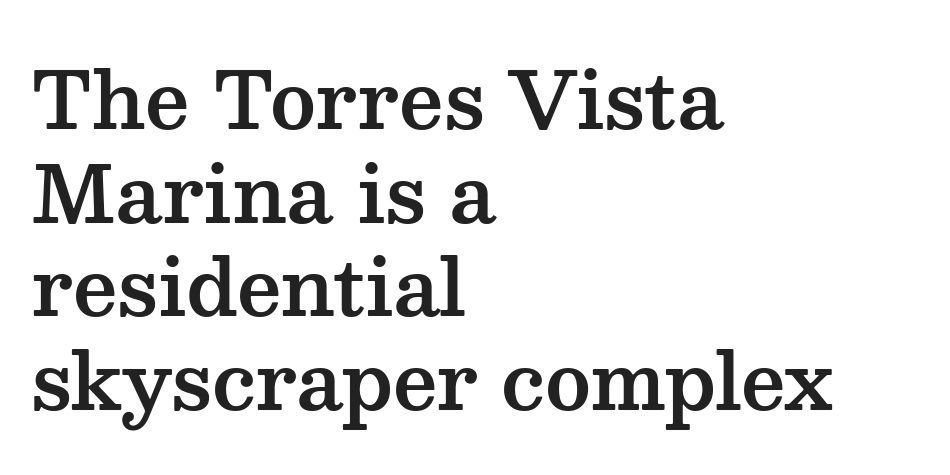
The image shows 78 px wide serif type, upright; set left-aligned, line spacing 1.2x, normal letter spacing, not underlined; medium stroke contrast and a medium x-height.
